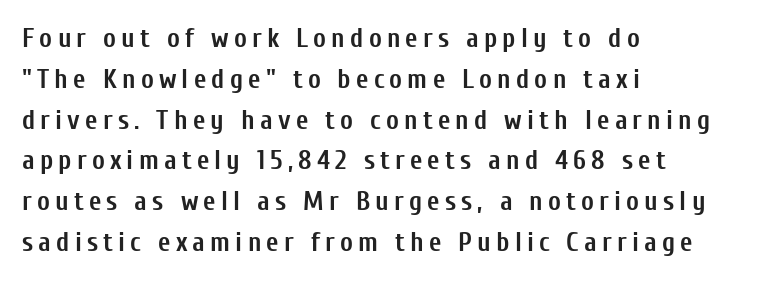
Q: Is the text bold? A: Yes.
Q: Is the text italic (slanted)? A: No, it is upright.
Q: Is the text underlined? A: No.
Q: How is the paragraph aligned? A: Left-aligned.
Q: Is the spacing between lines tight, normal or loose? A: Normal.
